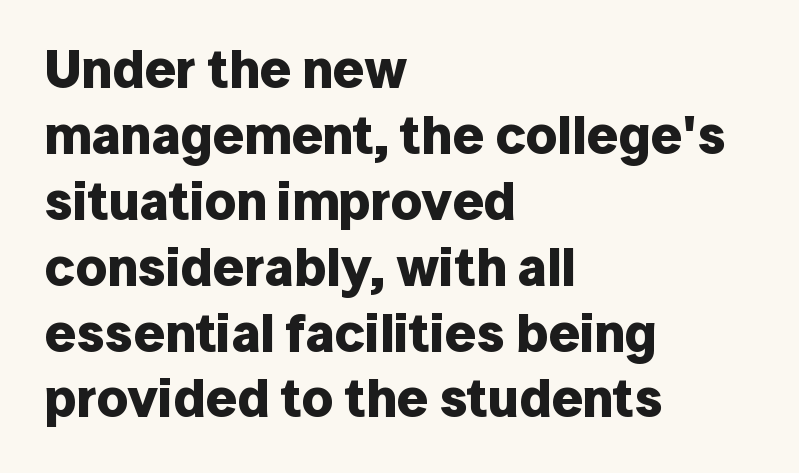
{"serif": "no", "italic": "no", "bold": "yes", "weight": "bold", "width": "normal", "stroke_contrast": "low", "x_height": "medium", "monospaced": "no", "underline": "no", "align": "left", "line_spacing_ratio": 1.22, "letter_spacing": "normal", "letter_spacing_em": 0.0, "glyph_px": 54}
